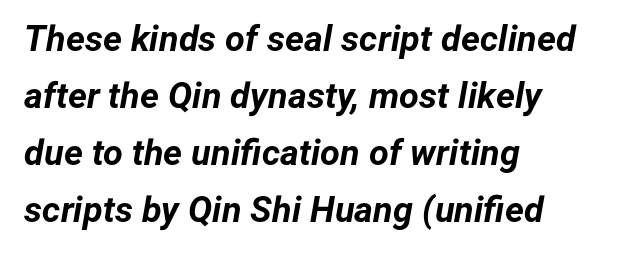
{"italic": "yes", "lean": "right", "slant_degrees": 12, "bold": "yes", "weight": "bold", "width": "normal", "stroke_contrast": "low", "x_height": "medium", "monospaced": "no", "underline": "no", "align": "left", "line_spacing": "normal", "line_spacing_ratio": 1.58, "letter_spacing": "normal", "letter_spacing_em": 0.0, "glyph_px": 36}
